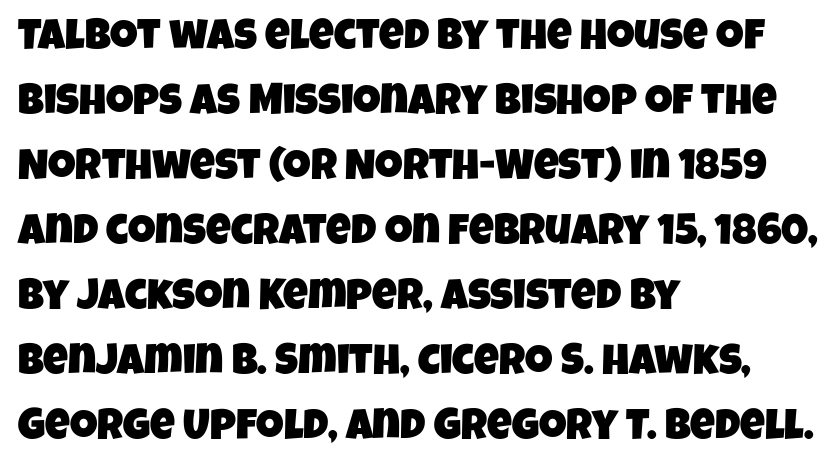
Q: Is the typeface a serif or a sans-serif typeface? A: Sans-serif.
Q: Is the text underlined? A: No.
Q: How is the paragraph aligned? A: Left-aligned.
Q: Is the spacing between letters normal or unusually wide? A: Normal.
Q: Is the spacing between lines tight, normal or loose? A: Normal.
Q: Width (condensed, normal, or wide)? A: Condensed.
Q: Stroke contrast? A: Low.
Q: x-height? A: Large.
Q: Monospaced? A: No.
